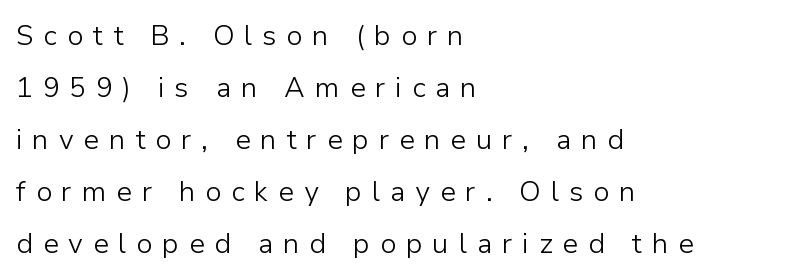
No italicization has been applied; the sample stays upright. Someone cranked the tracking dial way up on this one. Just letters on the line, the space beneath them empty. No heavy texture on the line: the type isn't bold. Are there feet on the stems? There aren't — it's a sans.
